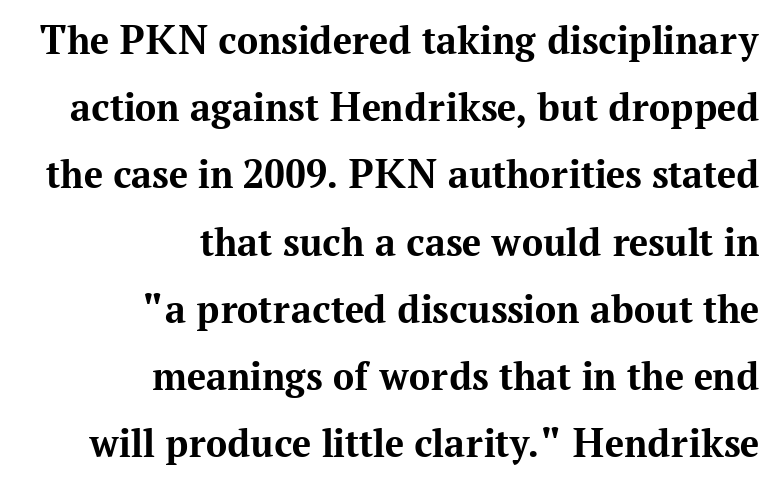
{"serif": "yes", "italic": "no", "bold": "yes", "weight": "bold", "width": "normal", "stroke_contrast": "medium", "x_height": "medium", "monospaced": "no", "underline": "no", "align": "right", "line_spacing": "normal", "line_spacing_ratio": 1.6, "letter_spacing": "normal", "letter_spacing_em": 0.0, "glyph_px": 42}
